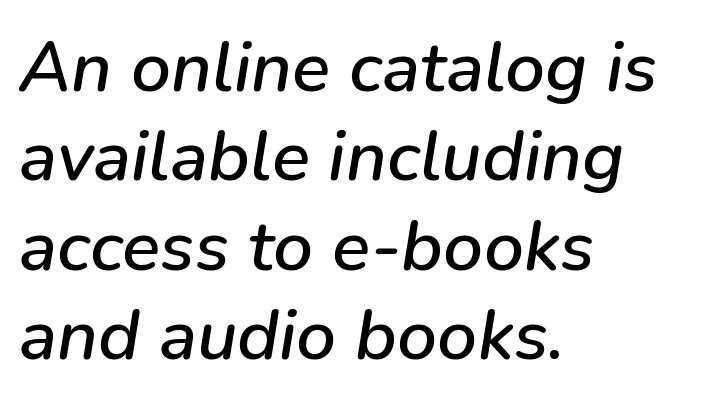
Q: Is the text italic (slanted)? A: Yes, it leans right by about 9 degrees.
Q: Is the text underlined? A: No.
Q: How is the paragraph aligned? A: Left-aligned.
Q: Is the spacing between letters normal or unusually wide? A: Normal.
Q: Is the spacing between lines tight, normal or loose? A: Normal.
Q: Width (condensed, normal, or wide)? A: Normal.
Q: Stroke contrast? A: Low.
Q: x-height? A: Medium.
Q: Monospaced? A: No.
